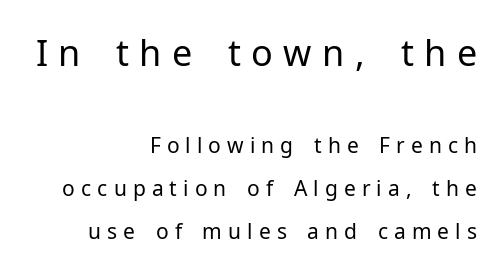
Q: Is the text bold? A: No.
Q: Is the text italic (slanted)? A: No, it is upright.
Q: Is the typeface a serif or a sans-serif typeface? A: Sans-serif.
Q: Is the text underlined? A: No.
Q: How is the paragraph aligned? A: Right-aligned.
Q: Is the spacing between letters normal or unusually wide? A: Unusually wide.
Q: Is the spacing between lines tight, normal or loose? A: Loose.
Q: Which block of text is set in a larger size, the first (top) or the second (bottom)? A: The first (top) one.
Q: Width (condensed, normal, or wide)? A: Normal.
Q: Stroke contrast? A: Low.
Q: x-height? A: Medium.
Q: Monospaced? A: No.
